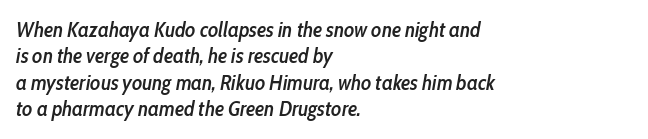
Every row of glyphs begins at an identical x-position on the left. A bare baseline throughout the passage. Line spacing here is normal. Caption: standard tracking, unaltered.
